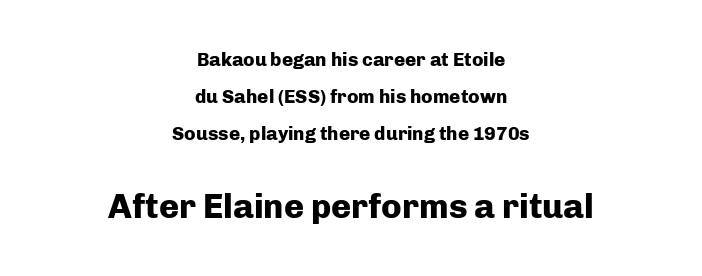
Chunky letters — that's bold for sure. Standard letterfit; no display-style spreading of the glyphs. Character size in the trailing block exceeds that of the leading block. The lines in this sample share a center point and differ in where they start and stop.
